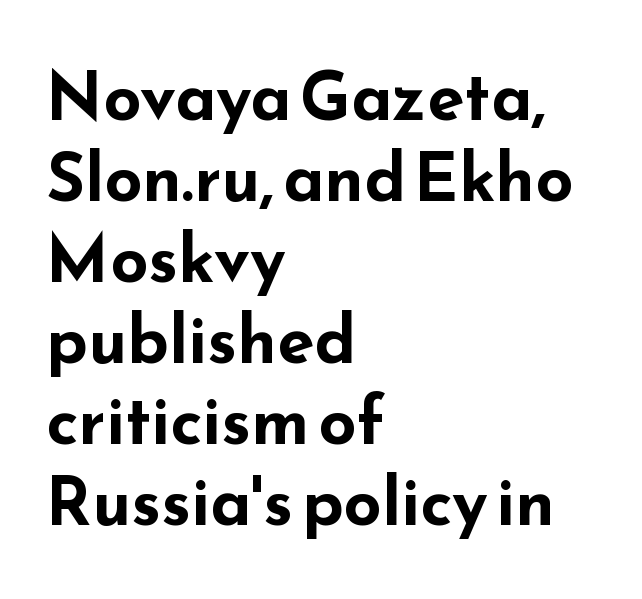
The image shows 67 px bold, wide sans-serif type, upright; set left-aligned, line spacing 1.21x, normal letter spacing, not underlined; low stroke contrast and a small x-height.
